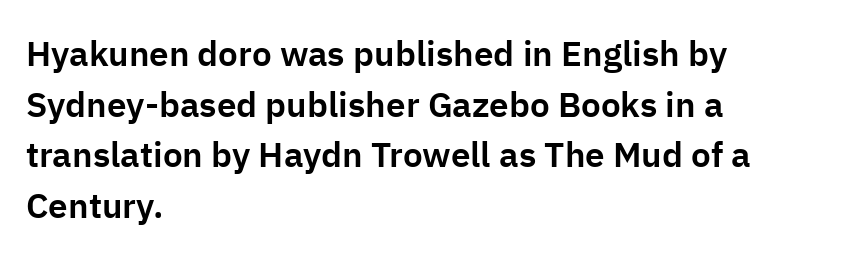
Vertically, the passage feels balanced, rows spaced as you'd expect. A typesetter would mark this as roman, not italic. Type without underlining. Notice how the passage keeps a crisp vertical edge on the left only.
